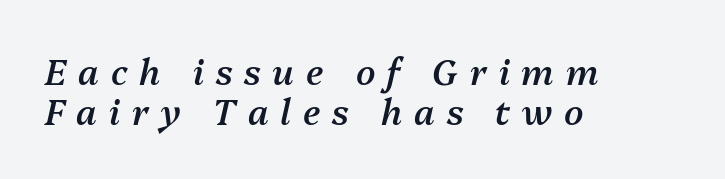
The image shows 35 px semibold type, italic (leaning right); set left-aligned, tight line spacing (1.14x), unusually wide letter spacing (+0.34 em), not underlined; medium stroke contrast and a medium x-height.
